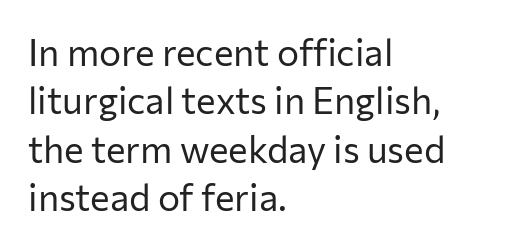
The lines in this sample share a left origin and differ only in where they stop. Does extra space separate the letters? No, they use regular spacing. Any mark beneath the type? The region is blank. Looks like regular typesetting: each glyph gets only the width it needs.
